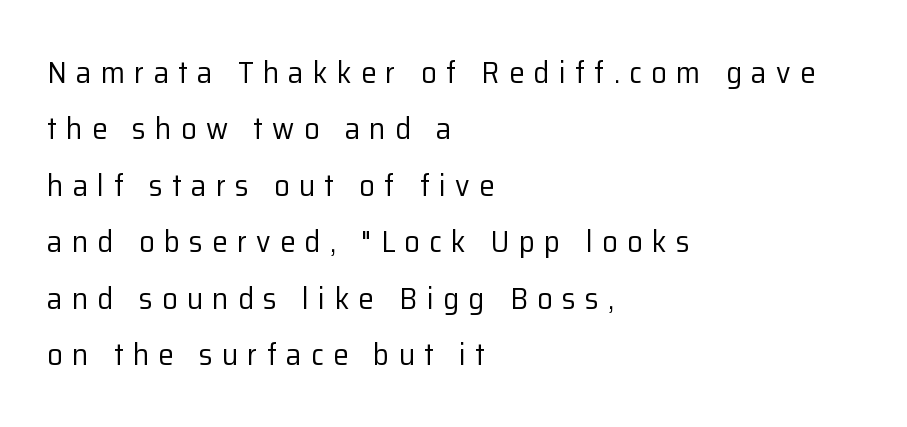
Q: Is the text bold? A: No.
Q: Is the text italic (slanted)? A: No, it is upright.
Q: Is the typeface a serif or a sans-serif typeface? A: Sans-serif.
Q: Is the text underlined? A: No.
Q: How is the paragraph aligned? A: Left-aligned.
Q: Is the spacing between letters normal or unusually wide? A: Unusually wide.
Q: Width (condensed, normal, or wide)? A: Normal.
Q: Stroke contrast? A: Low.
Q: x-height? A: Medium.
Q: Monospaced? A: No.
